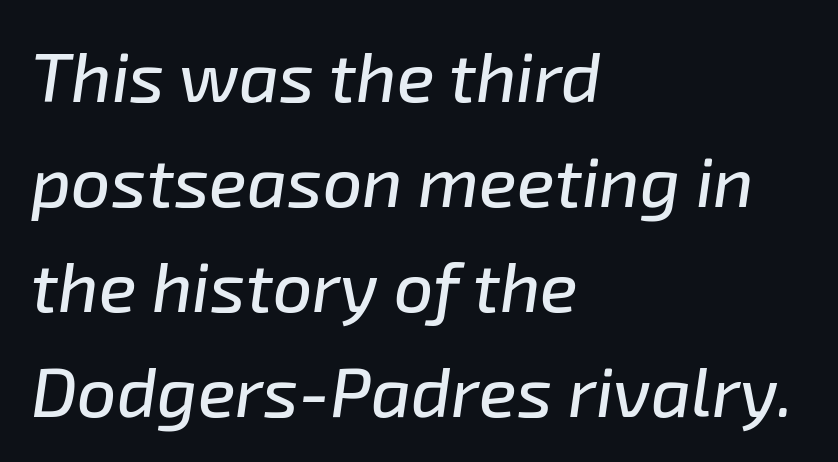
Do the characters align in a grid? No, the font is proportional. Letters rest on an invisible, unmarked baseline. Notice how descenders clear the ascenders below comfortably — that's standard leading. Looking at the ascenders, they clearly lean. The setting favours the left margin, as ordinary paragraphs usually do.
